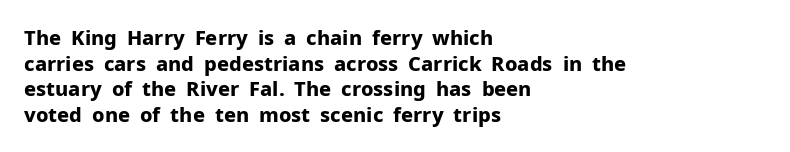
{"italic": "no", "bold": "yes", "underline": "no", "align": "left", "line_spacing": "normal", "line_spacing_ratio": 1.28, "letter_spacing": "normal", "letter_spacing_em": 0.0, "glyph_px": 20}
